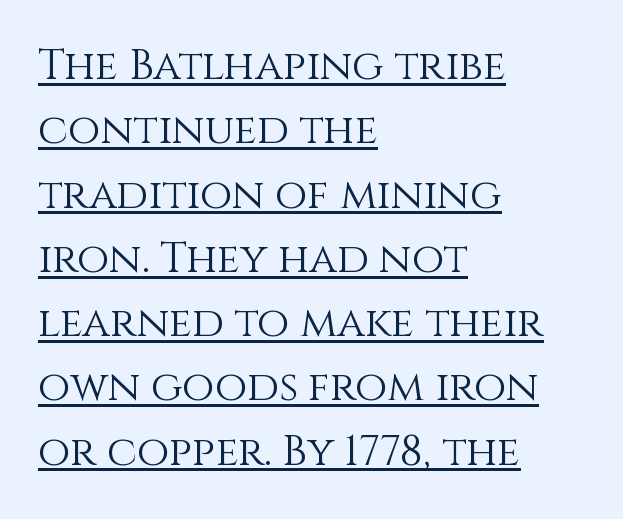
{"italic": "no", "bold": "no", "weight": "light", "width": "normal", "stroke_contrast": "medium", "x_height": "large", "monospaced": "no", "underline": "yes", "align": "left", "line_spacing": "normal", "line_spacing_ratio": 1.53, "letter_spacing": "normal", "letter_spacing_em": 0.0, "glyph_px": 42}
